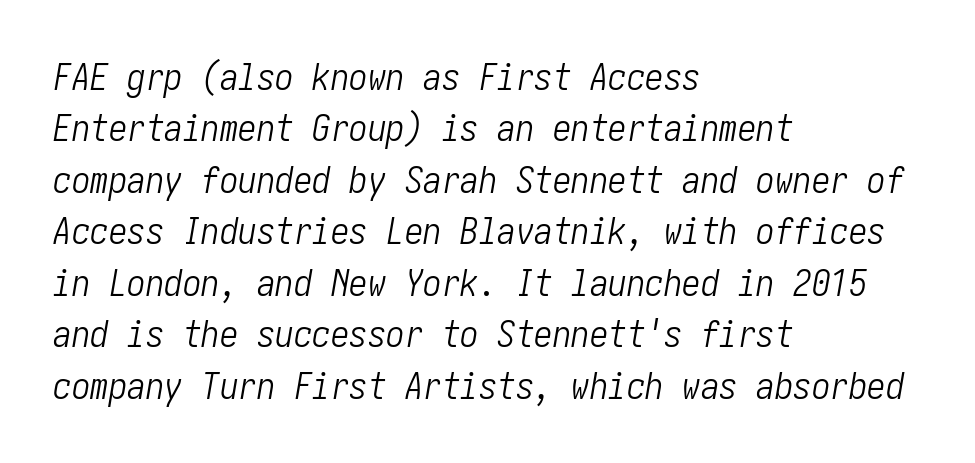
No heavy texture on the line: the type isn't bold. Notice how descenders clear the ascenders below comfortably — that's standard leading. The text carries the slant typical of an italic or oblique font. Decoration check: the copy has no underline.
